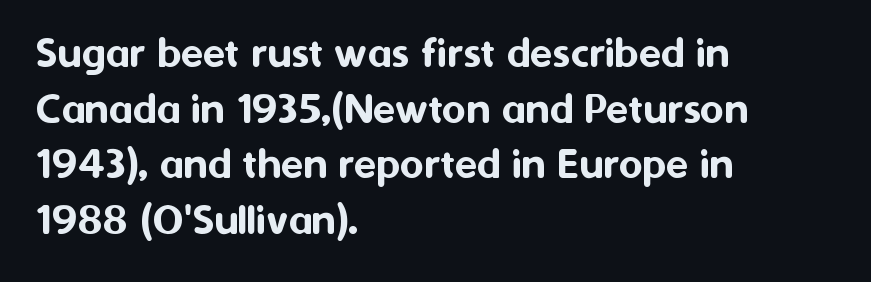
{"serif": "no", "italic": "no", "width": "normal", "stroke_contrast": "medium", "x_height": "medium", "monospaced": "no", "underline": "no", "align": "left", "line_spacing_ratio": 1.21, "letter_spacing": "normal", "letter_spacing_em": 0.0, "glyph_px": 46}
